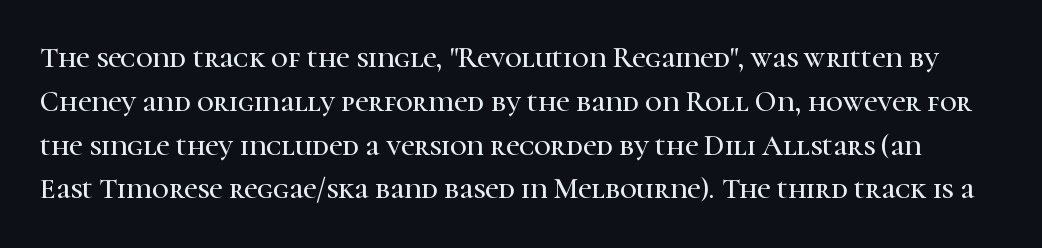
The image shows 29 px serif type, upright; set normal line spacing (1.51x), normal letter spacing, not underlined; high stroke contrast and a medium x-height.
